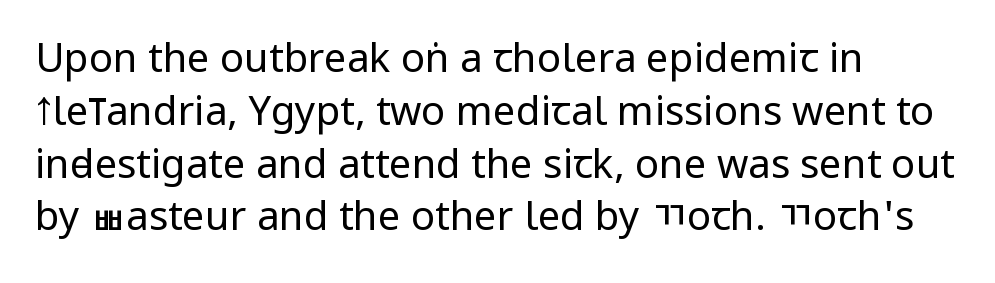
{"serif": "no", "italic": "no", "bold": "no", "weight": "regular", "width": "condensed", "stroke_contrast": "low", "x_height": "large", "monospaced": "no", "underline": "no", "align": "left", "line_spacing": "normal", "line_spacing_ratio": 1.32, "letter_spacing": "normal", "letter_spacing_em": 0.0, "glyph_px": 40}
